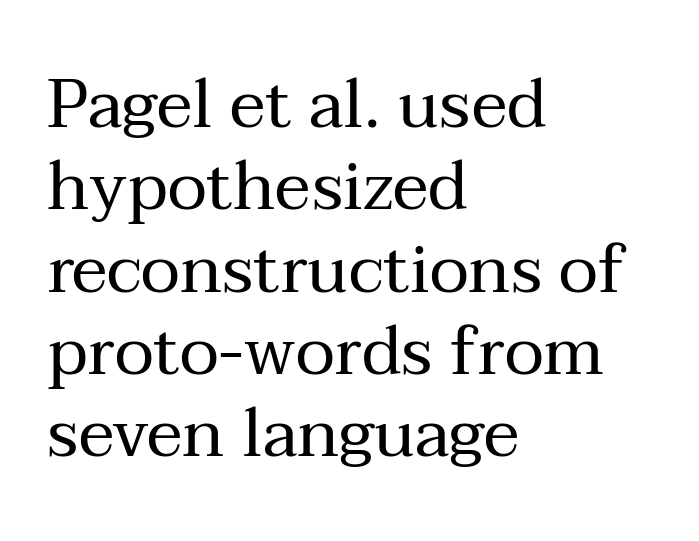
Rule under the text: the space is simply empty. The typeface has the unassuming heft of standard copy or less. Each letter keeps its own natural width here, so spacing adapts to shape. The font family rendered here belongs to the serif group.
